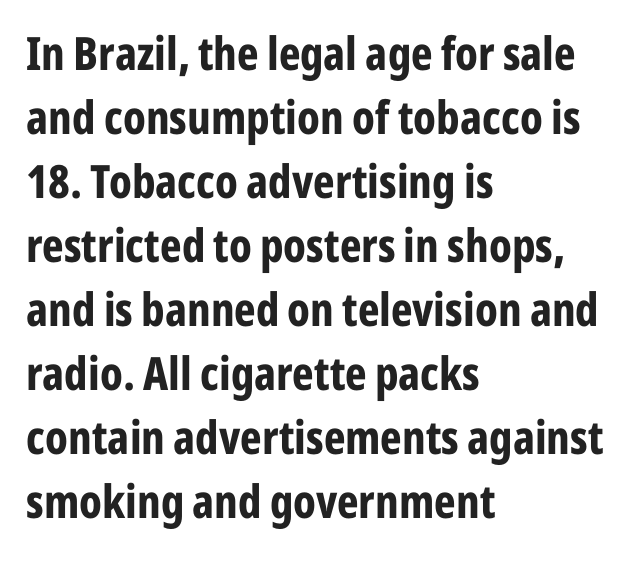
{"serif": "no", "italic": "no", "bold": "yes", "weight": "bold", "width": "condensed", "stroke_contrast": "low", "x_height": "medium", "monospaced": "no", "underline": "no", "align": "left", "line_spacing": "normal", "line_spacing_ratio": 1.39, "letter_spacing": "normal", "letter_spacing_em": 0.0, "glyph_px": 46}
